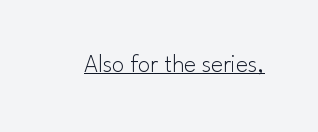
The image shows 25 px text type, upright; set normal letter spacing, underlined.
